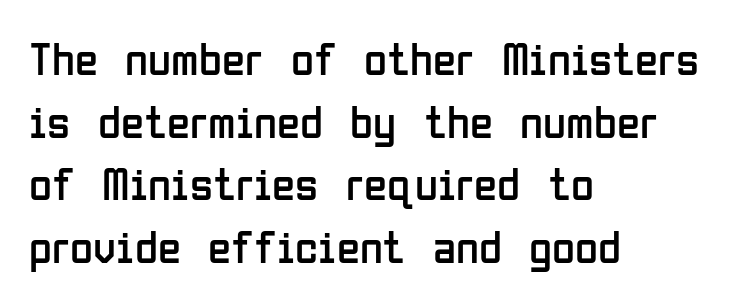
The image shows 47 px regular-weight, condensed sans-serif type, upright; set left-aligned, normal line spacing (1.33x), normal letter spacing, not underlined; low stroke contrast and a medium x-height.
